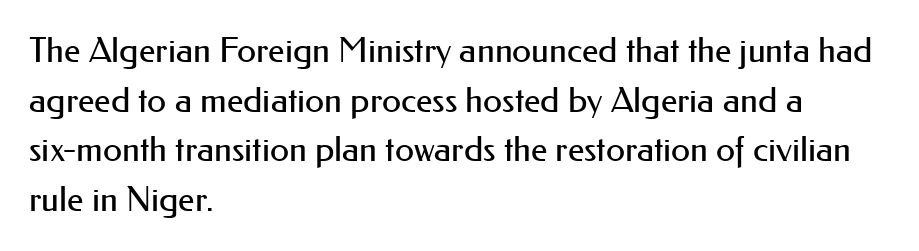
The image shows 35 px regular-weight sans-serif type, upright; set left-aligned, normal line spacing (1.42x), normal letter spacing, not underlined; medium stroke contrast and a small x-height.
